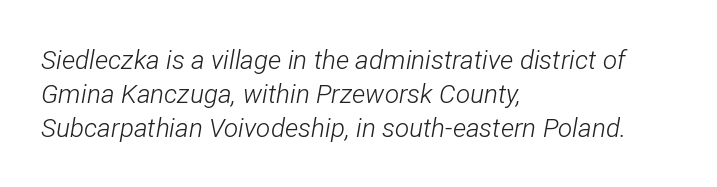
The image shows 26 px text type, italic (leaning right); set left-aligned, normal line spacing (1.31x), normal letter spacing, not underlined.
